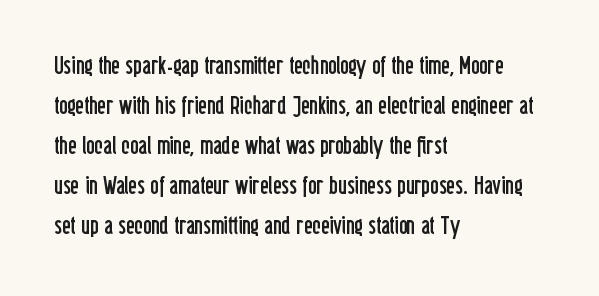
{"italic": "no", "bold": "no", "underline": "no", "align": "left", "line_spacing": "normal", "line_spacing_ratio": 1.54, "letter_spacing": "normal", "letter_spacing_em": 0.0, "glyph_px": 26}
